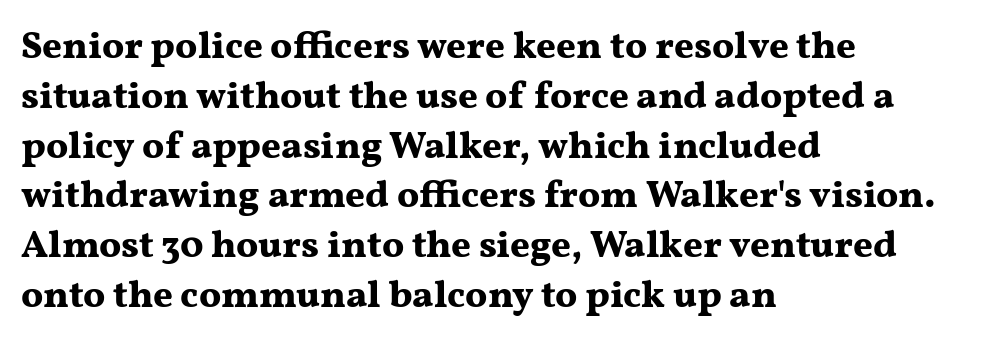
Q: Is the text bold? A: Yes.
Q: Is the text italic (slanted)? A: No, it is upright.
Q: Is the typeface a serif or a sans-serif typeface? A: Serif.
Q: Is the text underlined? A: No.
Q: How is the paragraph aligned? A: Left-aligned.
Q: Is the spacing between letters normal or unusually wide? A: Normal.
Q: Is the spacing between lines tight, normal or loose? A: Normal.
Q: Width (condensed, normal, or wide)? A: Wide.
Q: Stroke contrast? A: Medium.
Q: x-height? A: Medium.
Q: Monospaced? A: No.
